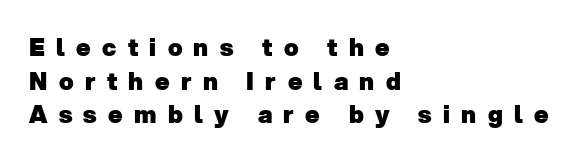
The image shows 24 px bold type; set left-aligned, normal line spacing (1.4x), unusually wide letter spacing (+0.47 em), not underlined.
